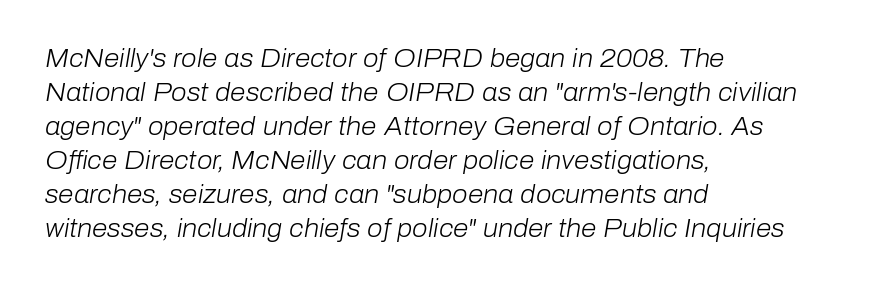
The image shows 25 px text type, italic (leaning right); set left-aligned, normal line spacing (1.36x), normal letter spacing, not underlined.
